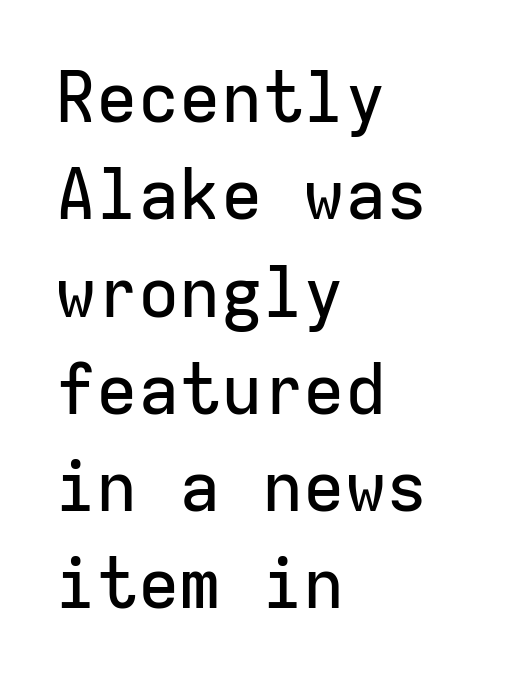
Style check: upright. The passage shown is typeset with a sans-serif family. The gaps between neighbouring characters are ordinary and unremarkable. The foot of each line stays bare and open. The passage is arranged the way most books set body copy — flush left. Here the designer chose a console-style face with uniform glyph widths.
